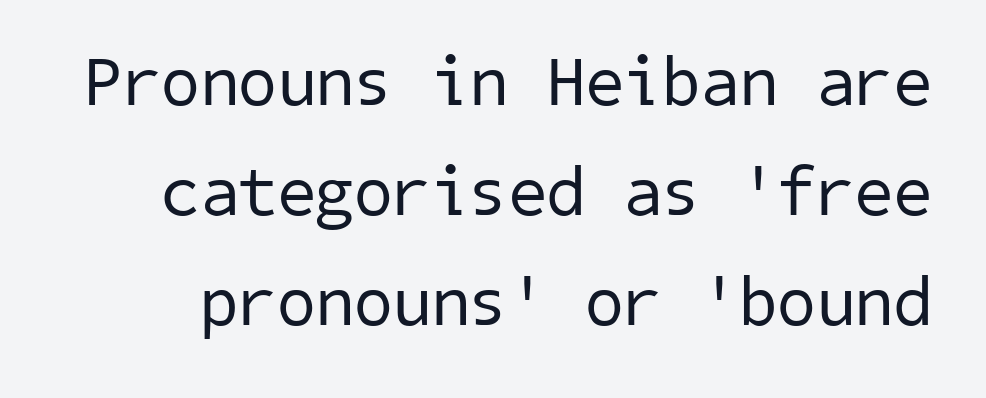
Q: Is the text bold? A: No.
Q: Is the typeface a serif or a sans-serif typeface? A: Sans-serif.
Q: Is the text underlined? A: No.
Q: Is the spacing between letters normal or unusually wide? A: Normal.
Q: Is the spacing between lines tight, normal or loose? A: Normal.
Q: Width (condensed, normal, or wide)? A: Normal.
Q: Stroke contrast? A: Low.
Q: x-height? A: Medium.
